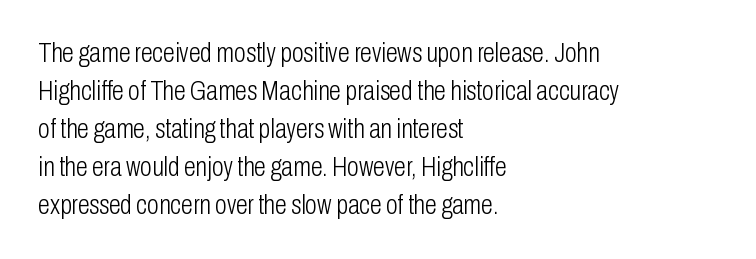
The image shows 27 px text type, upright; set left-aligned, normal line spacing (1.41x), normal letter spacing, not underlined.
